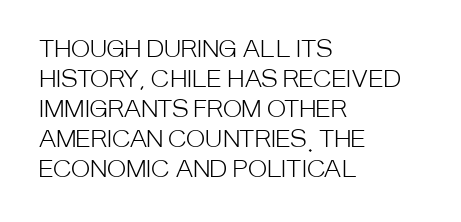
The lines are quadded left. The font sits on the lighter half of the weight spectrum, regular included. Tracking here is standard; glyphs follow each other at the usual distance. Italic? Not at all — the glyphs are vertical. Rule under the text: the space is simply empty.
